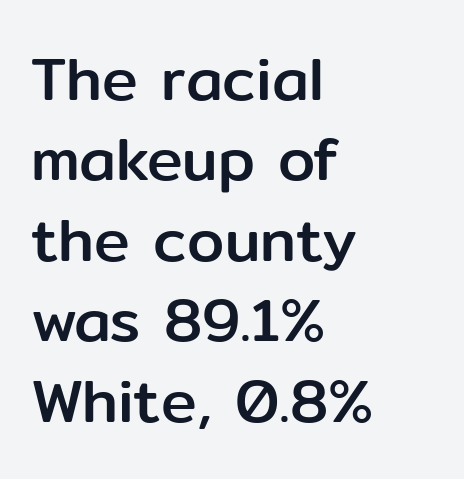
The image shows 60 px sans-serif type, upright; set left-aligned, normal line spacing (1.34x), normal letter spacing, not underlined; low stroke contrast and a medium x-height.
